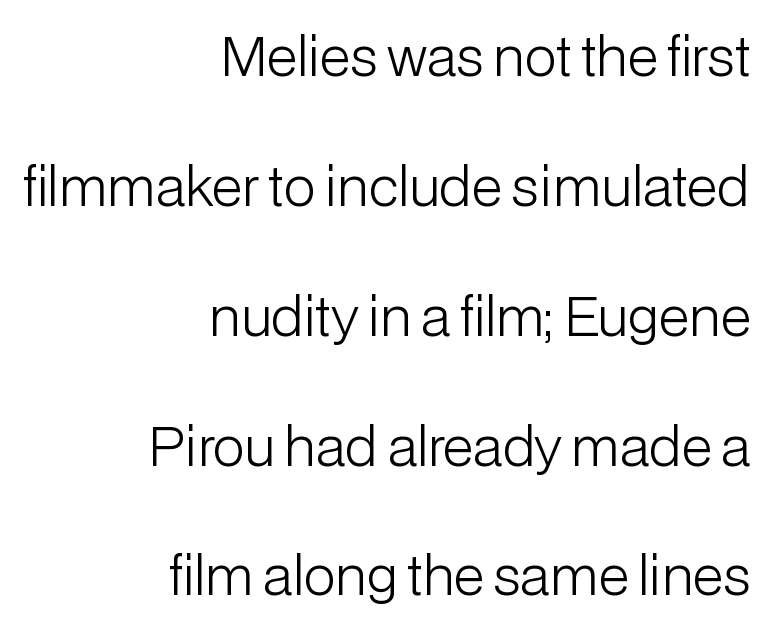
Q: Is the text bold? A: No.
Q: Is the text italic (slanted)? A: No, it is upright.
Q: Is the typeface a serif or a sans-serif typeface? A: Sans-serif.
Q: Is the text underlined? A: No.
Q: How is the paragraph aligned? A: Right-aligned.
Q: Is the spacing between letters normal or unusually wide? A: Normal.
Q: Is the spacing between lines tight, normal or loose? A: Loose.
Q: Width (condensed, normal, or wide)? A: Normal.
Q: Stroke contrast? A: Low.
Q: x-height? A: Medium.
Q: Monospaced? A: No.
